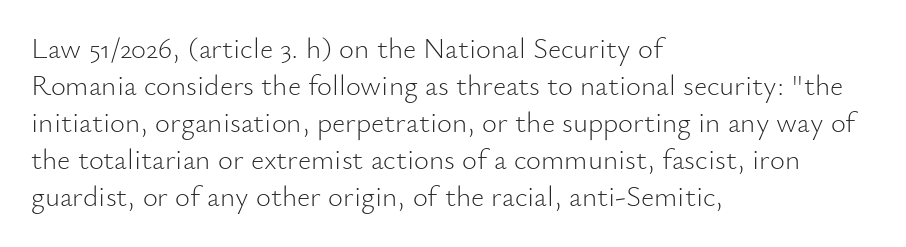
The image shows 29 px light sans-serif type, upright; set left-aligned, normal line spacing (1.28x), normal letter spacing, not underlined; low stroke contrast and a small x-height.
